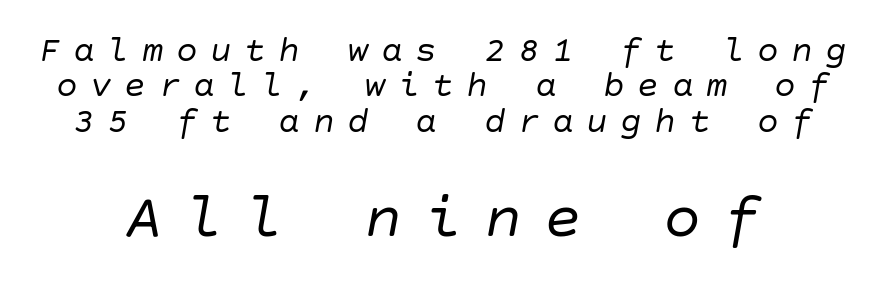
{"italic": "yes", "lean": "right", "slant_degrees": 10, "bold": "no", "weight": "regular", "width": "normal", "stroke_contrast": "low", "x_height": "large", "underline": "no", "line_spacing": "tight", "line_spacing_ratio": 0.98, "letter_spacing": "wide", "letter_spacing_em": 0.35, "larger_block": "second", "size_ratio": 1.75, "glyph_px": 63}
